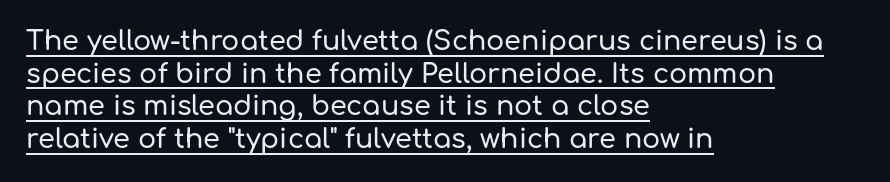
{"italic": "no", "underline": "yes", "align": "left", "line_spacing_ratio": 1.21, "letter_spacing": "normal", "letter_spacing_em": 0.0, "glyph_px": 27}
